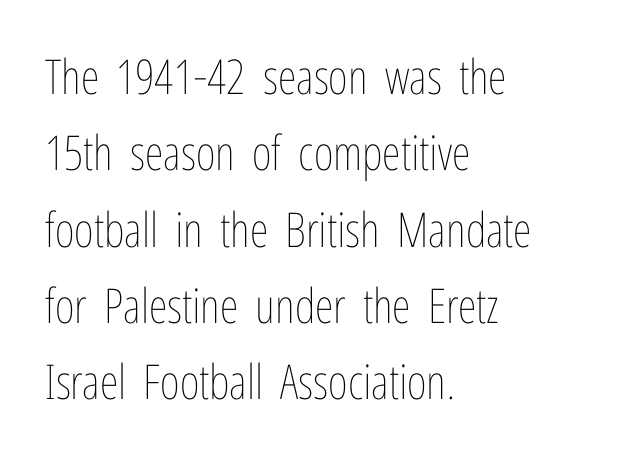
{"italic": "no", "bold": "no", "weight": "thin", "width": "condensed", "stroke_contrast": "low", "x_height": "medium", "monospaced": "no", "underline": "no", "align": "left", "line_spacing": "normal", "line_spacing_ratio": 1.59, "letter_spacing": "normal", "letter_spacing_em": 0.0, "glyph_px": 48}
